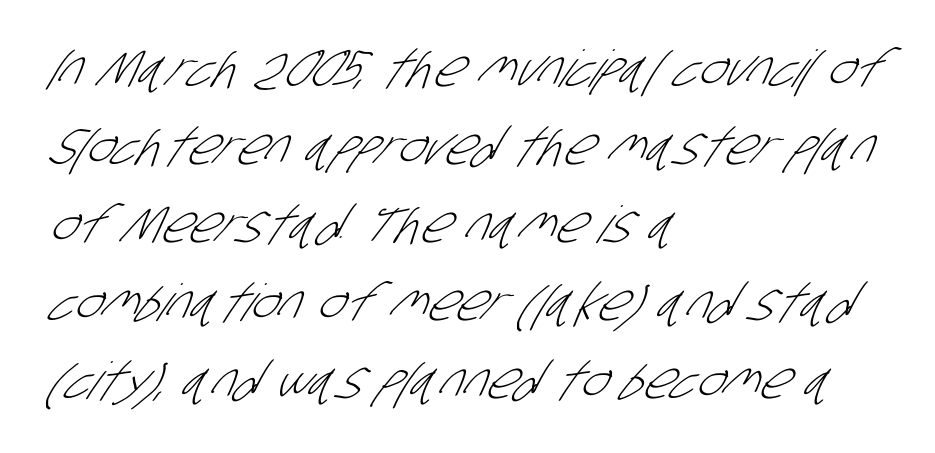
The image shows 51 px light, condensed sans-serif type; set left-aligned, normal line spacing (1.53x), normal letter spacing, not underlined; low stroke contrast and a large x-height.
